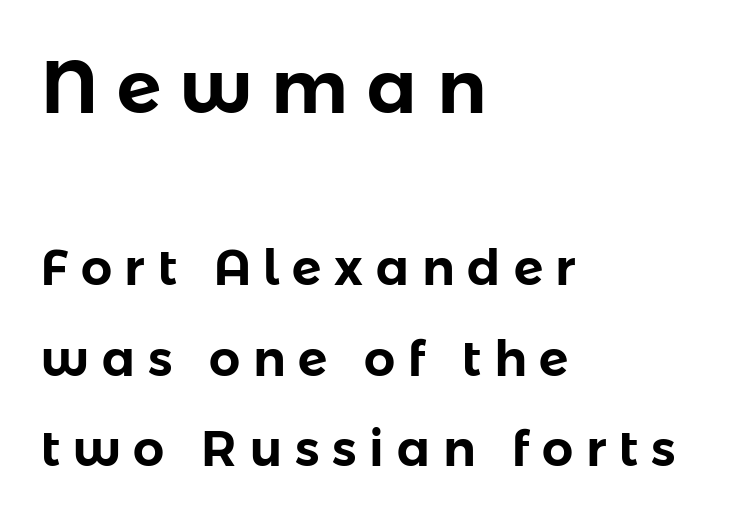
{"serif": "no", "italic": "no", "width": "normal", "stroke_contrast": "low", "x_height": "medium", "monospaced": "no", "underline": "no", "align": "left", "line_spacing_ratio": 1.85, "letter_spacing": "wide", "letter_spacing_em": 0.26, "larger_block": "first", "size_ratio": 1.51, "glyph_px": 74}
